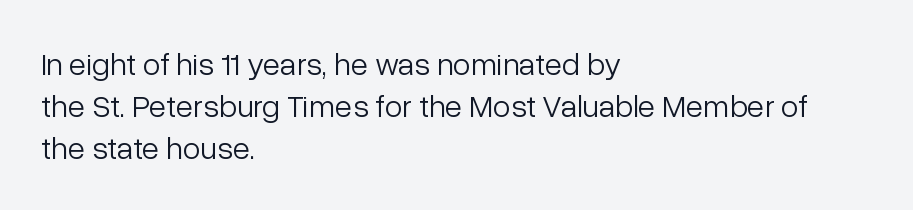
{"serif": "no", "italic": "no", "bold": "no", "weight": "light", "width": "normal", "stroke_contrast": "low", "x_height": "medium", "monospaced": "no", "underline": "no", "align": "left", "line_spacing": "normal", "line_spacing_ratio": 1.32, "letter_spacing": "normal", "letter_spacing_em": 0.0, "glyph_px": 32}
